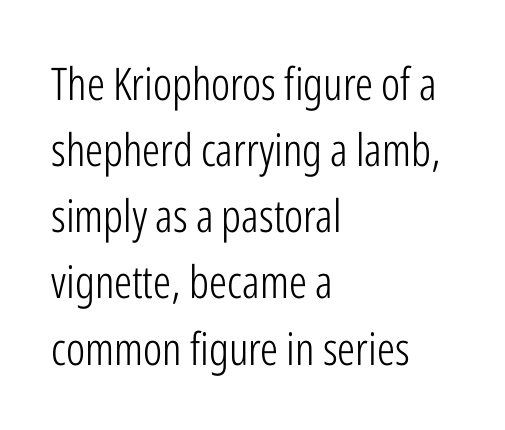
Inter-character spacing is left at the font's built-in metrics. The lines in this sample share a left origin and differ only in where they stop. Do the characters align in a grid? No, the font is proportional. On a weight scale, this lands at 450 or below. Regular leading. Rule under the text: the space is simply empty.
